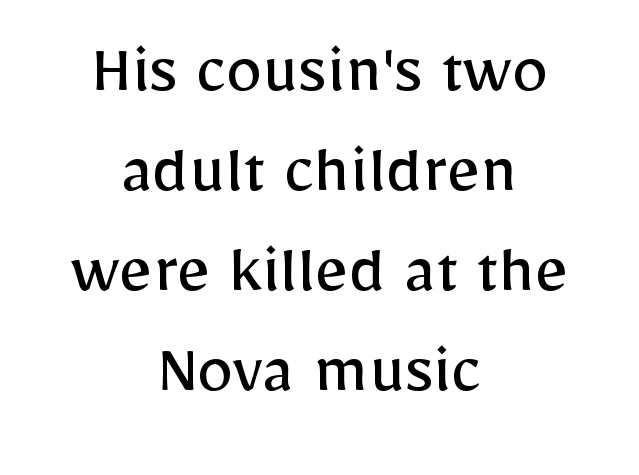
Is this a sans? Yes — the strokes have no serifs. This sample uses an upright cut, with every glyph sitting square on the baseline. Casual observation: everything's sitting right in the middle. The letters advance in unequal steps, a hallmark of proportional type.
